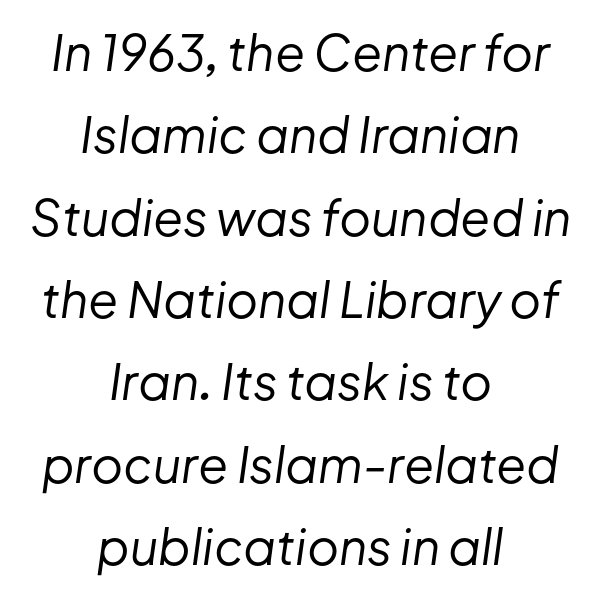
{"italic": "yes", "lean": "right", "slant_degrees": 8, "bold": "no", "weight": "regular", "width": "normal", "stroke_contrast": "low", "x_height": "medium", "monospaced": "no", "underline": "no", "align": "center", "line_spacing": "normal", "line_spacing_ratio": 1.68, "letter_spacing": "normal", "letter_spacing_em": 0.0, "glyph_px": 49}
